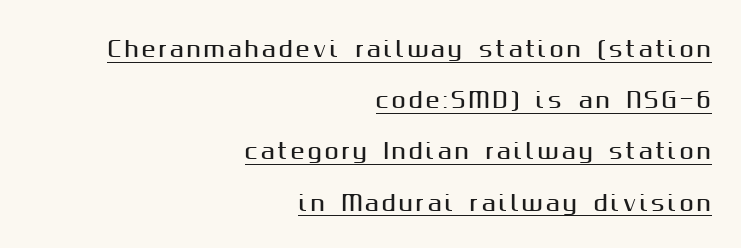
The image shows 21 px text type, upright; set right-aligned, loose line spacing (2.44x), underlined.
